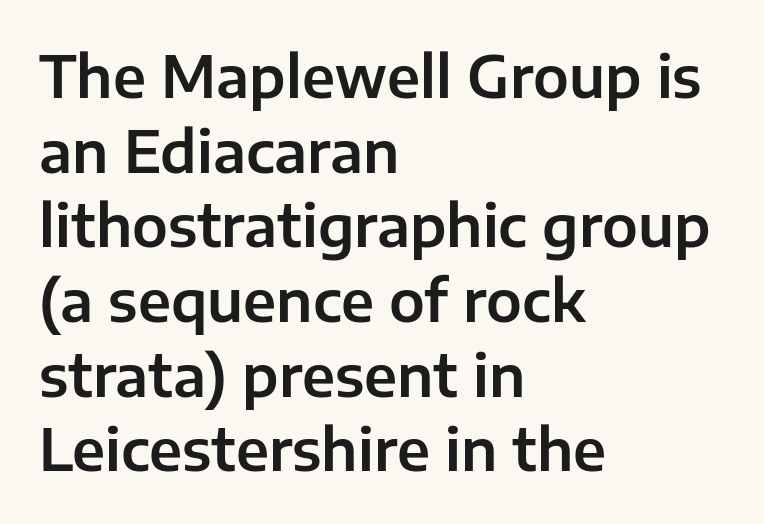
{"serif": "no", "italic": "no", "width": "normal", "stroke_contrast": "low", "x_height": "medium", "monospaced": "no", "underline": "no", "align": "left", "line_spacing": "normal", "line_spacing_ratio": 1.31, "letter_spacing": "normal", "letter_spacing_em": 0.0, "glyph_px": 57}
